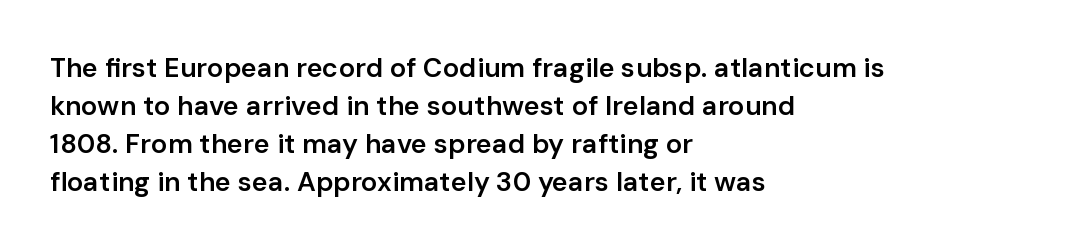
The image shows 27 px text type, upright; set left-aligned, normal line spacing (1.41x), normal letter spacing, not underlined.
